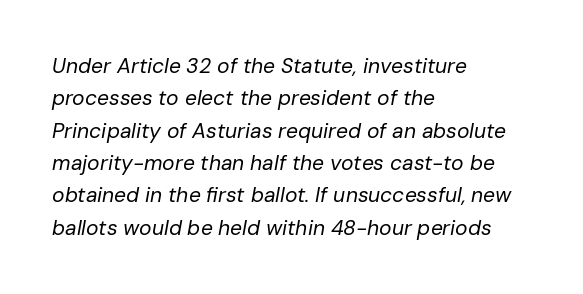
{"italic": "yes", "lean": "right", "slant_degrees": 10, "bold": "no", "underline": "no", "align": "left", "line_spacing": "normal", "line_spacing_ratio": 1.54, "letter_spacing": "normal", "letter_spacing_em": 0.0, "glyph_px": 21}
